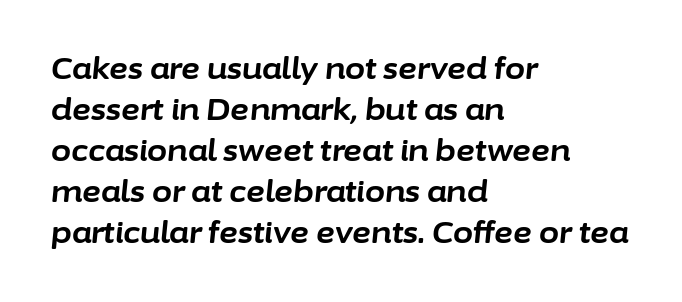
Normally led — the rows are evenly, conventionally spaced. An italicized treatment has been applied to the whole sample. Proportional: the letters do not fall into vertical columns. Any mark beneath the type? The region is blank.
